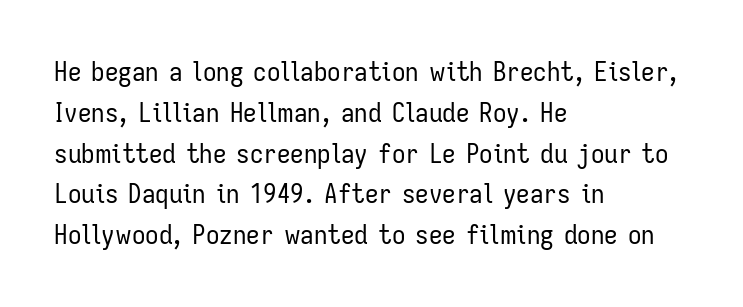
The passage shown stacks its lines at a standard gap. Plain, unruled lines of type. Summary of weight: not heavy and not bold. The rendering keeps characters at their native spacing. Notice how the stems are strictly vertical — no italics here.
